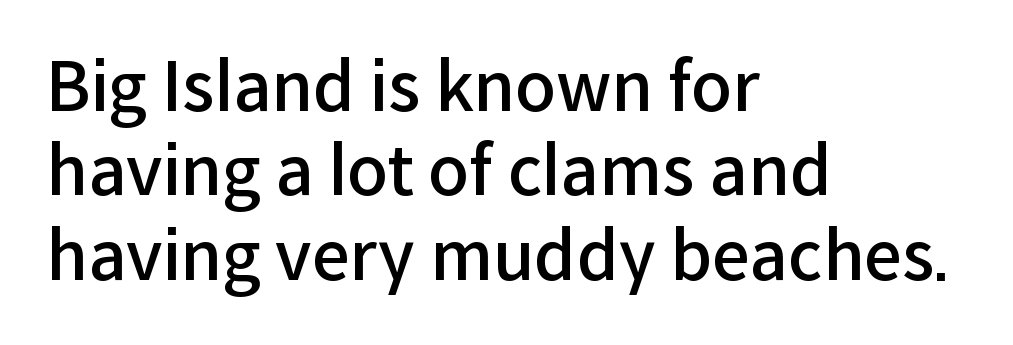
{"serif": "no", "italic": "no", "bold": "semi", "weight": "semibold", "width": "normal", "stroke_contrast": "low", "x_height": "medium", "monospaced": "no", "underline": "no", "align": "left", "line_spacing": "normal", "line_spacing_ratio": 1.26, "letter_spacing": "normal", "letter_spacing_em": 0.0, "glyph_px": 67}
